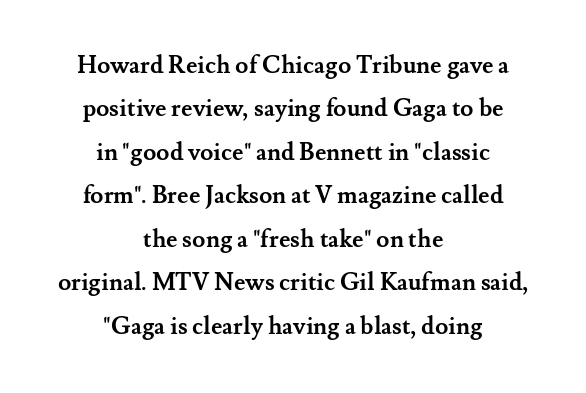
The image shows 24 px bold type, upright; set centered, line spacing 1.81x, normal letter spacing, not underlined.
